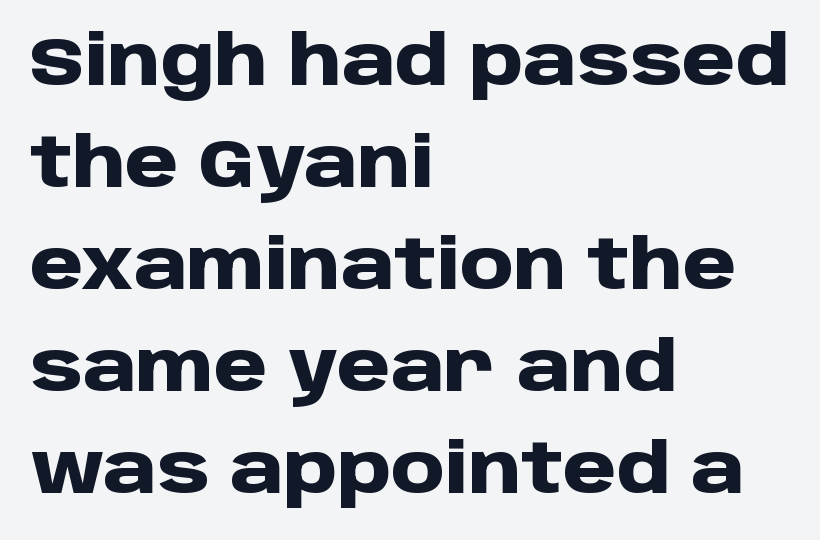
Thick stems and heavy bowls — unmistakably bold. Italic: no, the glyphs are upright roman. Casual observation: everything's shoved over to the left. Nothing unusual about the tracking: characters are spaced as the font intends. Regular leading.
